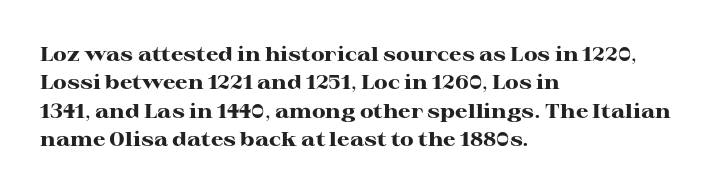
Q: Is the text bold? A: Yes.
Q: Is the text italic (slanted)? A: No, it is upright.
Q: Is the text underlined? A: No.
Q: How is the paragraph aligned? A: Left-aligned.
Q: Is the spacing between letters normal or unusually wide? A: Normal.
Q: Is the spacing between lines tight, normal or loose? A: Normal.
